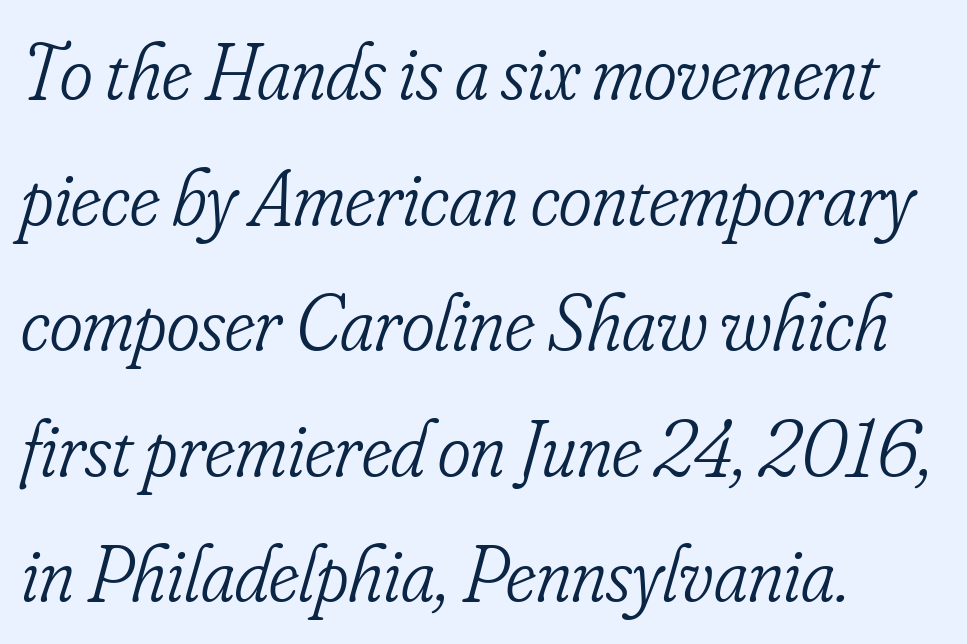
{"serif": "yes", "italic": "yes", "lean": "right", "slant_degrees": 16, "bold": "no", "weight": "light", "width": "condensed", "stroke_contrast": "low", "x_height": "small", "monospaced": "no", "underline": "no", "align": "left", "line_spacing": "normal", "line_spacing_ratio": 1.59, "letter_spacing": "normal", "letter_spacing_em": 0.0, "glyph_px": 79}
